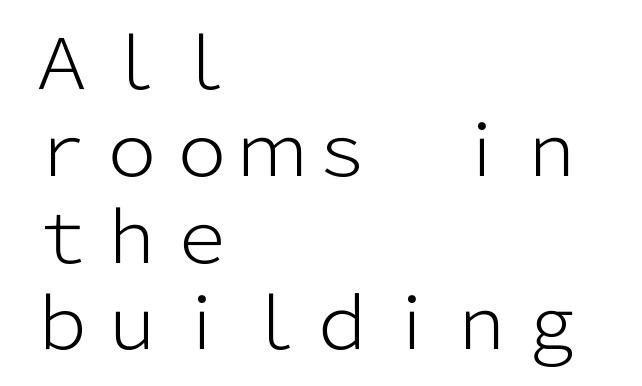
Q: Is the text bold? A: No.
Q: Is the text italic (slanted)? A: No, it is upright.
Q: Is the typeface a serif or a sans-serif typeface? A: Sans-serif.
Q: Is the text underlined? A: No.
Q: How is the paragraph aligned? A: Left-aligned.
Q: Is the spacing between letters normal or unusually wide? A: Normal.
Q: Width (condensed, normal, or wide)? A: Normal.
Q: Stroke contrast? A: Low.
Q: x-height? A: Medium.
Q: Monospaced? A: No.
